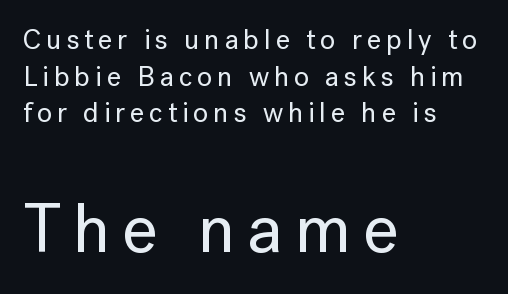
The image shows 69 px sans-serif type, upright; set left-aligned, normal line spacing (1.31x), not underlined; the second (bottom) block is 2.46x larger; low stroke contrast and a medium x-height.
